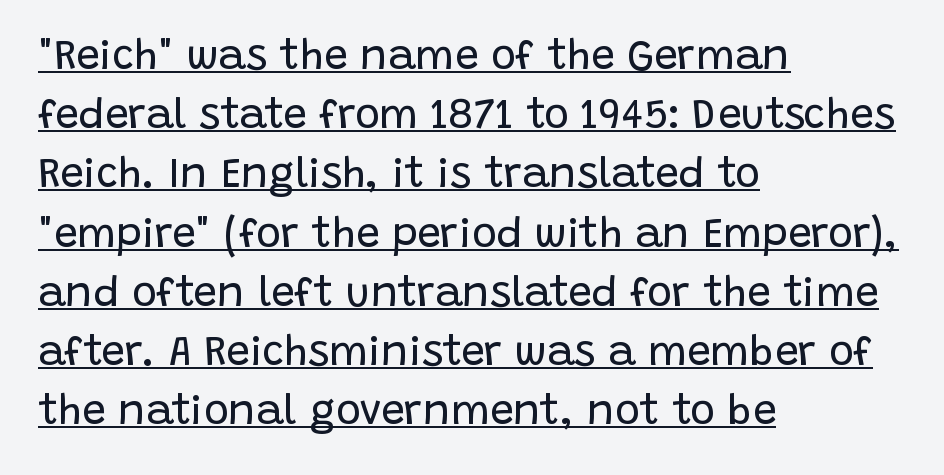
Q: Is the text bold? A: No.
Q: Is the text italic (slanted)? A: No, it is upright.
Q: Is the typeface a serif or a sans-serif typeface? A: Sans-serif.
Q: Is the text underlined? A: Yes.
Q: How is the paragraph aligned? A: Left-aligned.
Q: Is the spacing between letters normal or unusually wide? A: Normal.
Q: Is the spacing between lines tight, normal or loose? A: Normal.
Q: Width (condensed, normal, or wide)? A: Normal.
Q: Stroke contrast? A: Low.
Q: x-height? A: Large.
Q: Monospaced? A: No.
